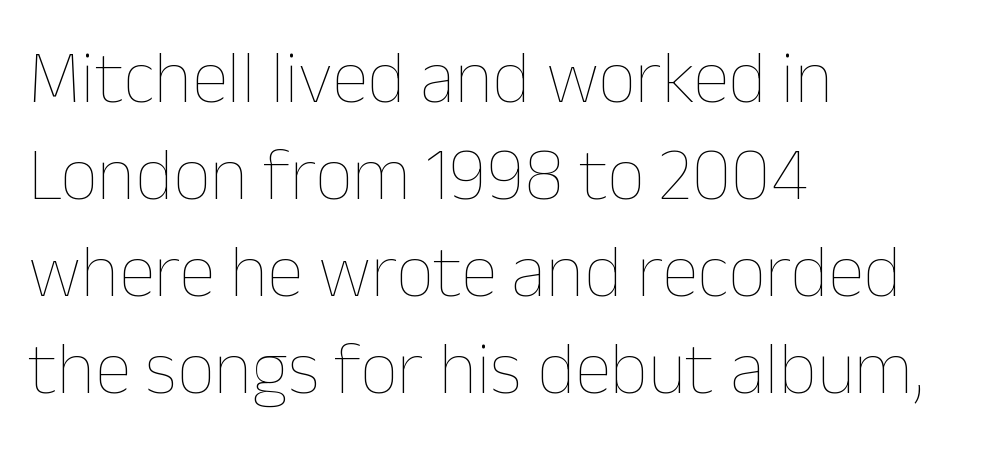
The image shows 74 px thin type, upright; set left-aligned, normal line spacing (1.31x), normal letter spacing, not underlined; low stroke contrast and a medium x-height.
